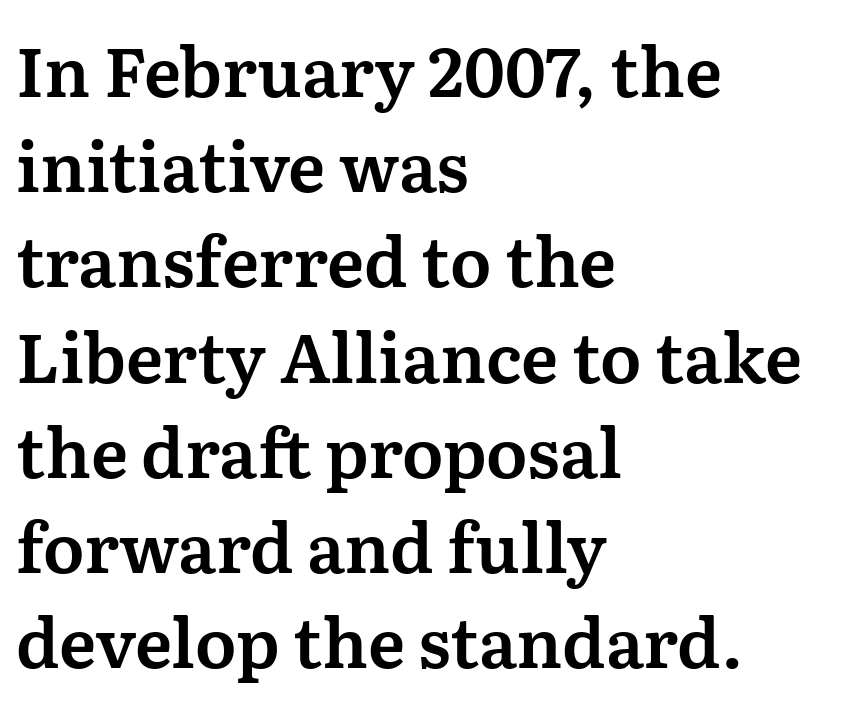
{"serif": "yes", "italic": "no", "width": "normal", "stroke_contrast": "medium", "x_height": "medium", "monospaced": "no", "underline": "no", "align": "left", "line_spacing": "normal", "line_spacing_ratio": 1.4, "letter_spacing": "normal", "letter_spacing_em": 0.0, "glyph_px": 68}
